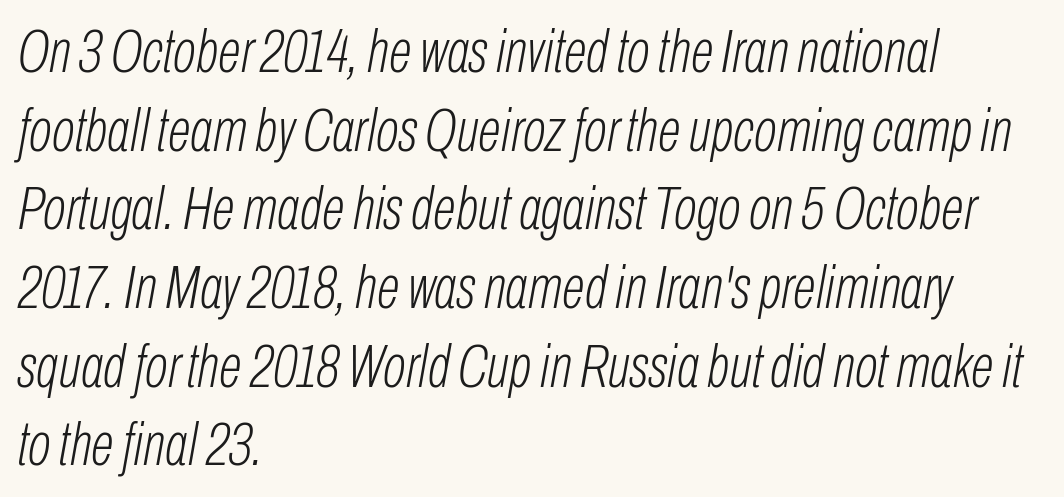
{"italic": "yes", "lean": "right", "slant_degrees": 10, "bold": "no", "weight": "light", "width": "condensed", "stroke_contrast": "low", "x_height": "medium", "monospaced": "no", "underline": "no", "align": "left", "line_spacing": "normal", "line_spacing_ratio": 1.29, "letter_spacing": "normal", "letter_spacing_em": 0.0, "glyph_px": 61}
